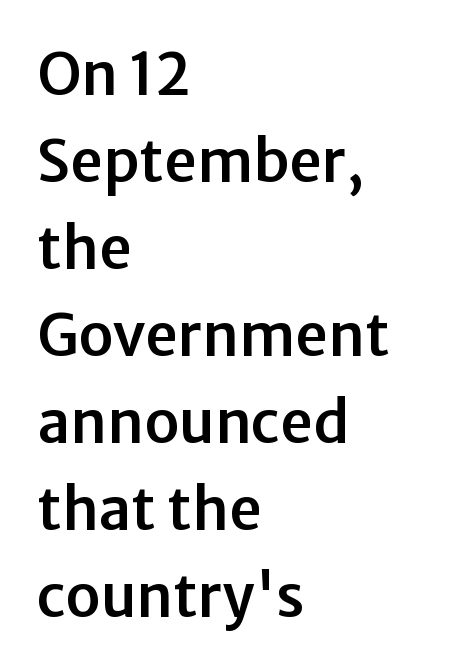
Just letters on the line, the space beneath them empty. In terms of posture, this sample is upright. In terms of letterform style, serifs are entirely absent. The passage shown is typed in a proportional face where columns would drift. This sample uses plain, unmodified letter spacing.
